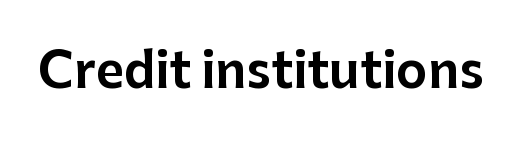
Q: Is the text italic (slanted)? A: No, it is upright.
Q: Is the typeface a serif or a sans-serif typeface? A: Sans-serif.
Q: Is the text underlined? A: No.
Q: Is the spacing between letters normal or unusually wide? A: Normal.
Q: Width (condensed, normal, or wide)? A: Normal.
Q: Stroke contrast? A: Low.
Q: x-height? A: Medium.
Q: Monospaced? A: No.
